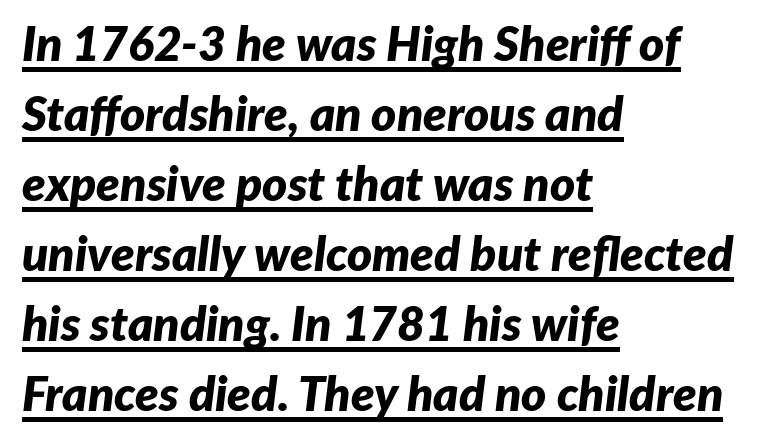
Q: Is the text bold? A: Yes.
Q: Is the text italic (slanted)? A: Yes, it leans right by about 7 degrees.
Q: Is the text underlined? A: Yes.
Q: How is the paragraph aligned? A: Left-aligned.
Q: Is the spacing between letters normal or unusually wide? A: Normal.
Q: Is the spacing between lines tight, normal or loose? A: Normal.
Q: Width (condensed, normal, or wide)? A: Normal.
Q: Stroke contrast? A: Low.
Q: x-height? A: Medium.
Q: Monospaced? A: No.
